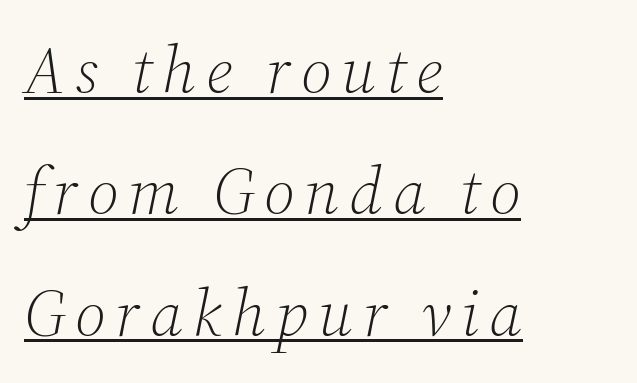
The image shows 66 px light serif type, italic (leaning right); set left-aligned, line spacing 1.84x, underlined; medium stroke contrast and a medium x-height.
